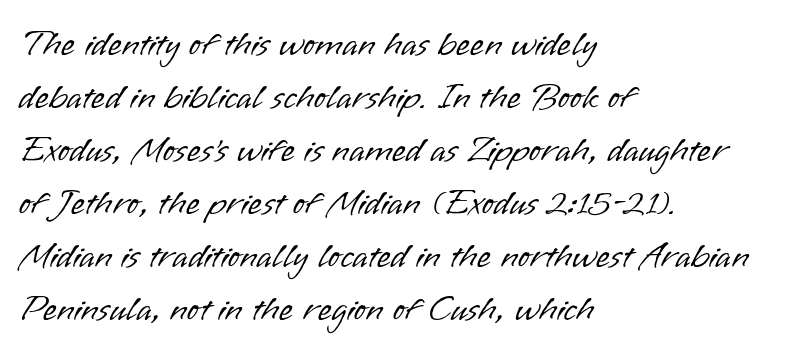
{"serif": "no", "bold": "no", "weight": "light", "width": "normal", "stroke_contrast": "low", "x_height": "small", "monospaced": "no", "underline": "no", "align": "left", "line_spacing": "normal", "line_spacing_ratio": 1.47, "letter_spacing": "normal", "letter_spacing_em": 0.0, "glyph_px": 36}
